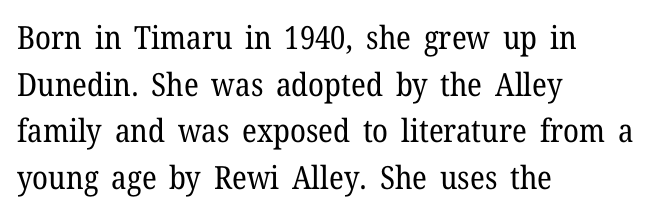
Each new line begins a customary step beneath the previous one. Tracking value appears to be zero — textbook default spacing. This rendering uses left alignment, leaving the right contour irregular. The face used here is proportionally spaced, like ordinary book or web type. Tall strokes in this sample are plumb rather than angled.
